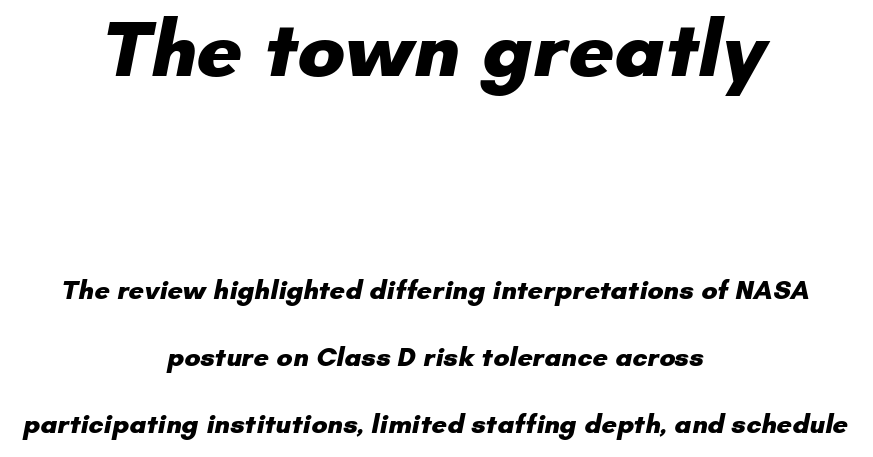
Q: Is the text bold? A: Yes.
Q: Is the typeface a serif or a sans-serif typeface? A: Sans-serif.
Q: Is the text underlined? A: No.
Q: How is the paragraph aligned? A: Centered.
Q: Is the spacing between letters normal or unusually wide? A: Normal.
Q: Is the spacing between lines tight, normal or loose? A: Loose.
Q: Which block of text is set in a larger size, the first (top) or the second (bottom)? A: The first (top) one.
Q: Width (condensed, normal, or wide)? A: Normal.
Q: Stroke contrast? A: Low.
Q: x-height? A: Small.
Q: Monospaced? A: No.
